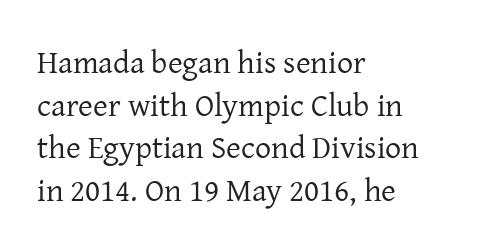
{"serif": "yes", "italic": "no", "bold": "no", "weight": "regular", "width": "normal", "stroke_contrast": "low", "x_height": "medium", "monospaced": "no", "underline": "no", "align": "left", "line_spacing": "normal", "line_spacing_ratio": 1.33, "letter_spacing": "normal", "letter_spacing_em": 0.0, "glyph_px": 32}
